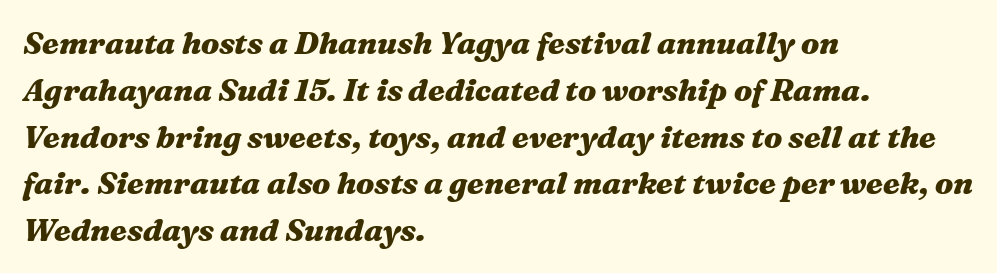
Q: Is the text bold? A: Yes.
Q: Is the text italic (slanted)? A: Yes, it leans right by about 16 degrees.
Q: Is the text underlined? A: No.
Q: How is the paragraph aligned? A: Left-aligned.
Q: Is the spacing between letters normal or unusually wide? A: Normal.
Q: Is the spacing between lines tight, normal or loose? A: Normal.
Q: Width (condensed, normal, or wide)? A: Wide.
Q: Stroke contrast? A: Medium.
Q: x-height? A: Medium.
Q: Monospaced? A: No.
